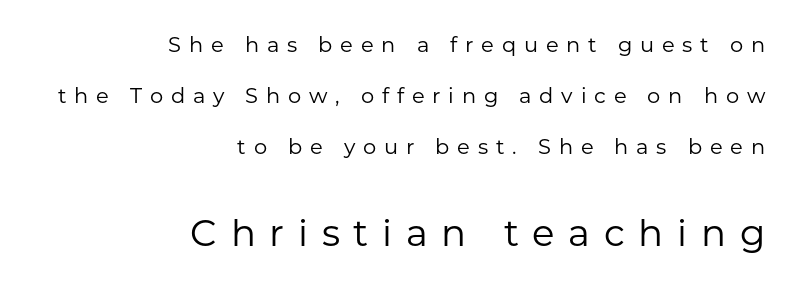
A roman cut, with each character standing at attention. Typographically, this falls in the sans-serif category. A typesetter would call this proportional, since set widths differ per character. The paragraph shown leans on its right margin.
